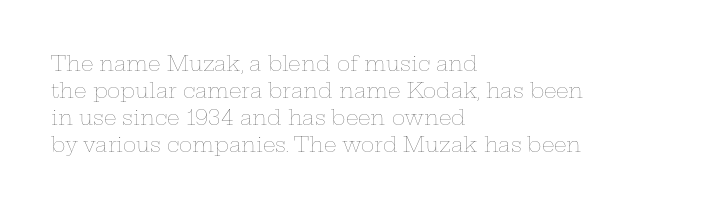
{"italic": "no", "bold": "no", "underline": "no", "align": "left", "line_spacing": "normal", "line_spacing_ratio": 1.35, "letter_spacing": "normal", "letter_spacing_em": 0.0, "glyph_px": 20}
